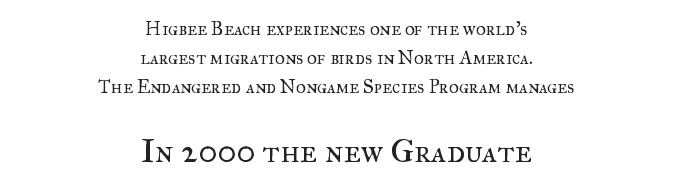
Q: Is the text bold? A: No.
Q: Is the text italic (slanted)? A: No, it is upright.
Q: Is the typeface a serif or a sans-serif typeface? A: Serif.
Q: Is the text underlined? A: No.
Q: How is the paragraph aligned? A: Centered.
Q: Is the spacing between letters normal or unusually wide? A: Normal.
Q: Is the spacing between lines tight, normal or loose? A: Normal.
Q: Which block of text is set in a larger size, the first (top) or the second (bottom)? A: The second (bottom) one.
Q: Width (condensed, normal, or wide)? A: Normal.
Q: Stroke contrast? A: Medium.
Q: x-height? A: Small.
Q: Monospaced? A: No.
